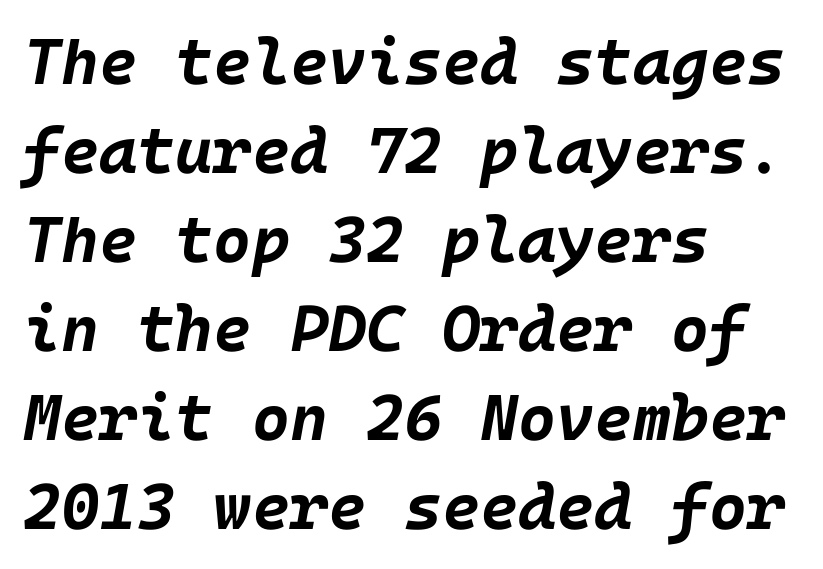
The image shows 65 px bold type, italic (leaning right); set left-aligned, normal line spacing (1.37x), normal letter spacing, not underlined; low stroke contrast and a large x-height.
